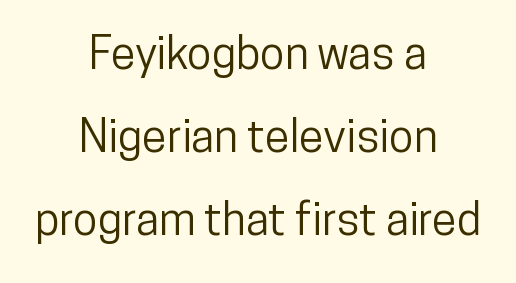
The image shows 45 px condensed sans-serif type, upright; set centered, line spacing 1.85x, normal letter spacing, not underlined; low stroke contrast and a medium x-height.
